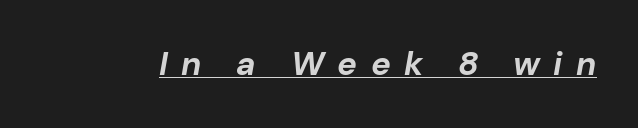
{"italic": "yes", "lean": "right", "slant_degrees": 10, "bold": "yes", "weight": "bold", "width": "normal", "stroke_contrast": "low", "x_height": "medium", "monospaced": "no", "underline": "yes", "letter_spacing": "wide", "letter_spacing_em": 0.4, "glyph_px": 33}
